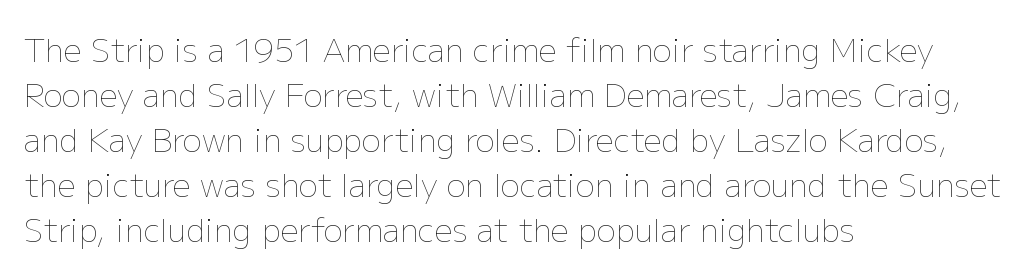
The lettering stays uniformly vertical, giving the passage a roman look. All the whitespace from short lines collects on the right. Beneath every word, the page is bare. What stands out about the letter spacing? Nothing — it is the standard amount. Weight: not bold — regular or lighter.
